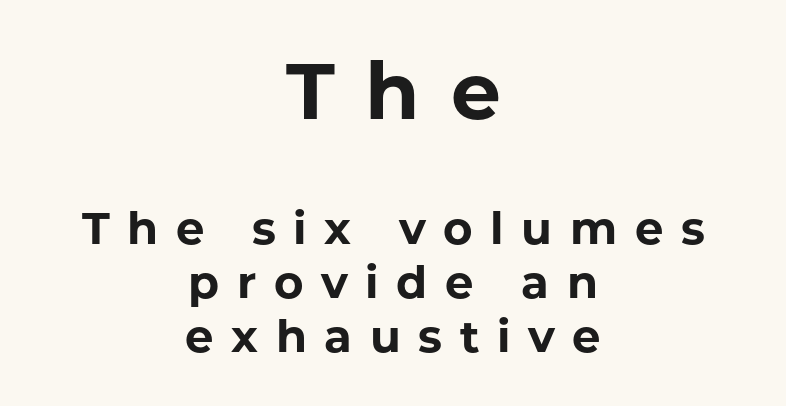
{"serif": "no", "italic": "no", "bold": "yes", "weight": "bold", "width": "normal", "stroke_contrast": "low", "x_height": "medium", "monospaced": "no", "underline": "no", "align": "center", "line_spacing_ratio": 1.2, "letter_spacing": "wide", "letter_spacing_em": 0.39, "larger_block": "first", "size_ratio": 1.76, "glyph_px": 79}
